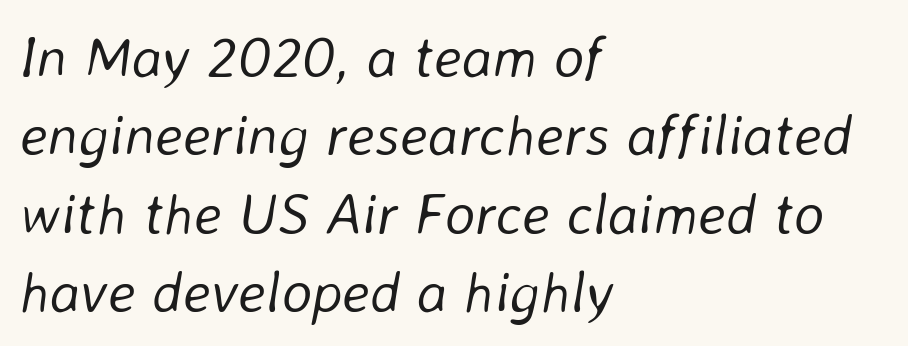
The image shows 58 px light type, italic (leaning right); set left-aligned, normal line spacing (1.35x), normal letter spacing, not underlined; low stroke contrast and a medium x-height.
